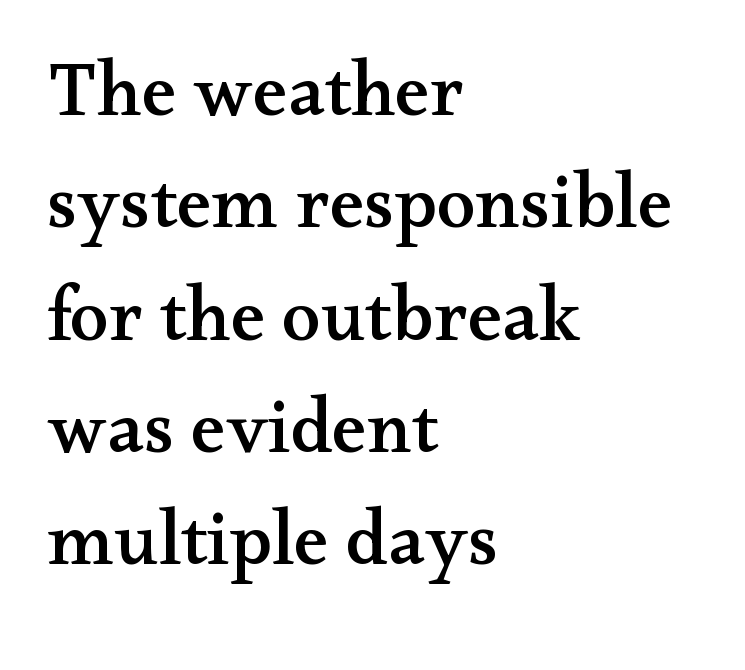
Q: Is the text italic (slanted)? A: No, it is upright.
Q: Is the typeface a serif or a sans-serif typeface? A: Serif.
Q: Is the text underlined? A: No.
Q: How is the paragraph aligned? A: Left-aligned.
Q: Is the spacing between letters normal or unusually wide? A: Normal.
Q: Is the spacing between lines tight, normal or loose? A: Normal.
Q: Width (condensed, normal, or wide)? A: Wide.
Q: Stroke contrast? A: Medium.
Q: x-height? A: Small.
Q: Monospaced? A: No.
